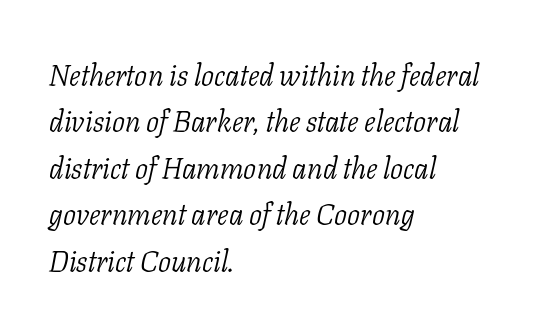
Horizontal bands of white between lines are of average thickness. Serif or sans? Serif — the stroke terminals have little feet. Weight: in the light-to-regular range. Every row of glyphs begins at an identical x-position on the left.
